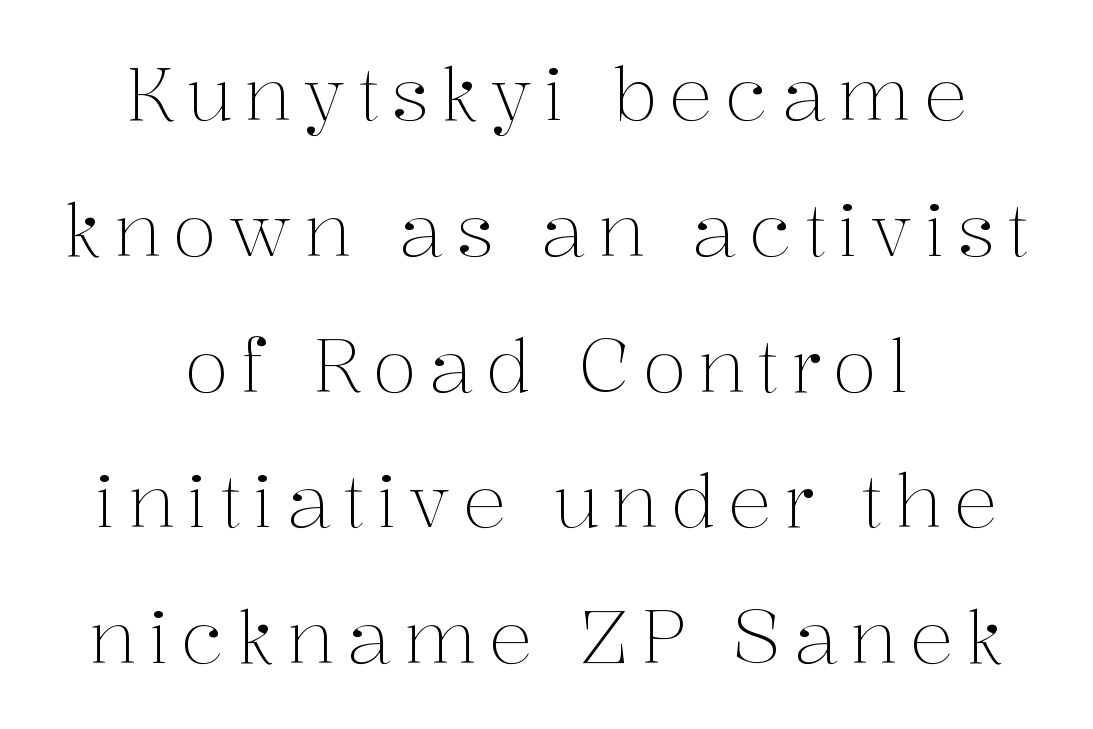
Q: Is the text bold? A: No.
Q: Is the text italic (slanted)? A: No, it is upright.
Q: Is the typeface a serif or a sans-serif typeface? A: Serif.
Q: Is the text underlined? A: No.
Q: How is the paragraph aligned? A: Centered.
Q: Width (condensed, normal, or wide)? A: Normal.
Q: Stroke contrast? A: Medium.
Q: x-height? A: Medium.
Q: Monospaced? A: No.
